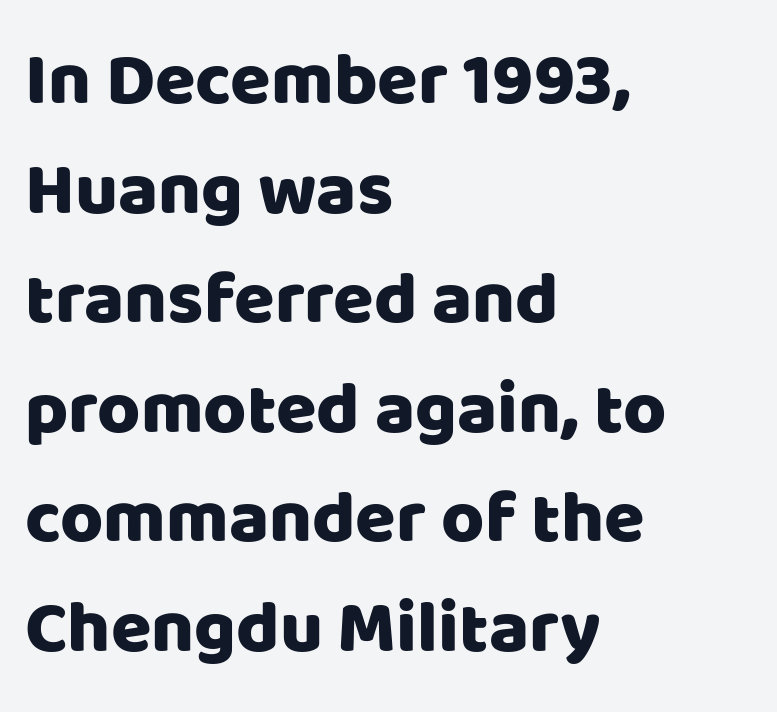
{"serif": "no", "italic": "no", "width": "normal", "stroke_contrast": "low", "x_height": "large", "monospaced": "no", "underline": "no", "align": "left", "line_spacing": "normal", "line_spacing_ratio": 1.48, "letter_spacing": "normal", "letter_spacing_em": 0.0, "glyph_px": 74}
